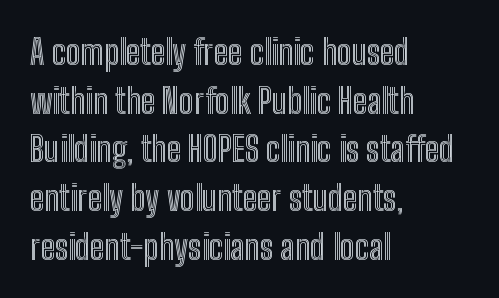
{"italic": "no", "width": "condensed", "x_height": "medium", "monospaced": "no", "underline": "no", "align": "left", "line_spacing": "normal", "line_spacing_ratio": 1.39, "letter_spacing": "normal", "letter_spacing_em": 0.0, "glyph_px": 35}
